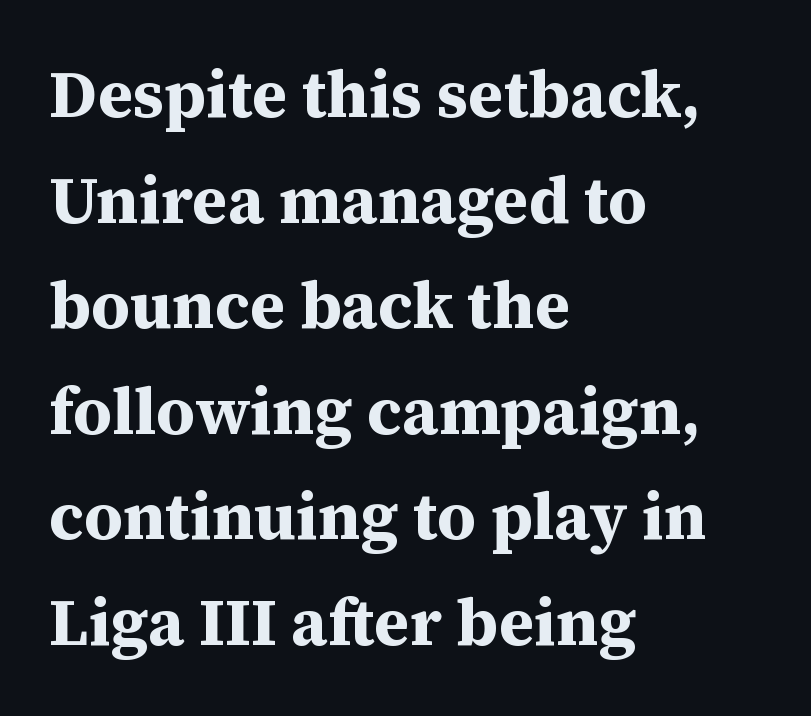
The image shows 66 px bold serif type, upright; set left-aligned, normal line spacing (1.6x), normal letter spacing, not underlined; medium stroke contrast and a medium x-height.
